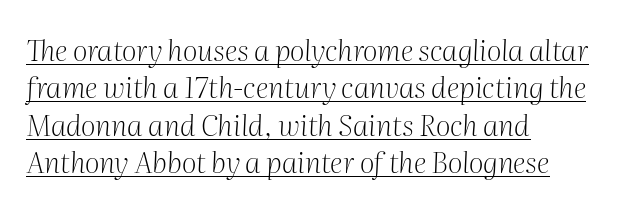
{"serif": "yes", "italic": "yes", "lean": "right", "slant_degrees": 2, "bold": "no", "weight": "light", "width": "normal", "stroke_contrast": "medium", "x_height": "medium", "monospaced": "no", "underline": "yes", "align": "left", "line_spacing": "normal", "line_spacing_ratio": 1.29, "letter_spacing": "normal", "letter_spacing_em": 0.0, "glyph_px": 29}
